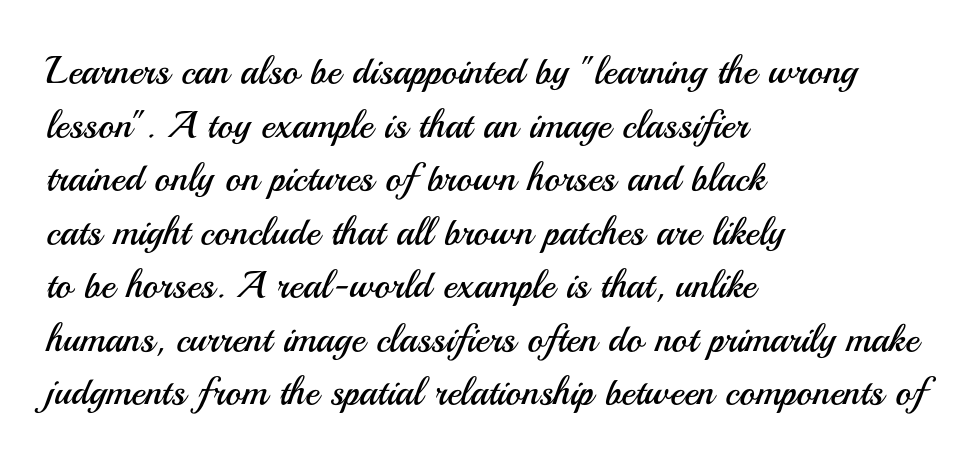
The image shows 38 px regular-weight sans-serif type; set left-aligned, normal line spacing (1.41x), normal letter spacing, not underlined; medium stroke contrast and a small x-height.
